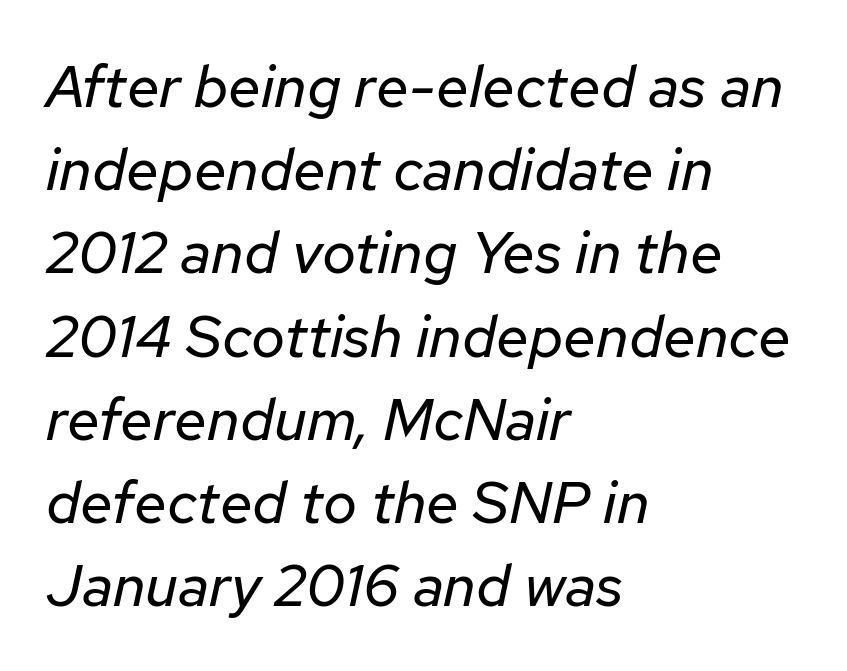
The image shows 59 px regular-weight type, italic (leaning right); set left-aligned, normal line spacing (1.41x), normal letter spacing, not underlined; low stroke contrast and a medium x-height.
